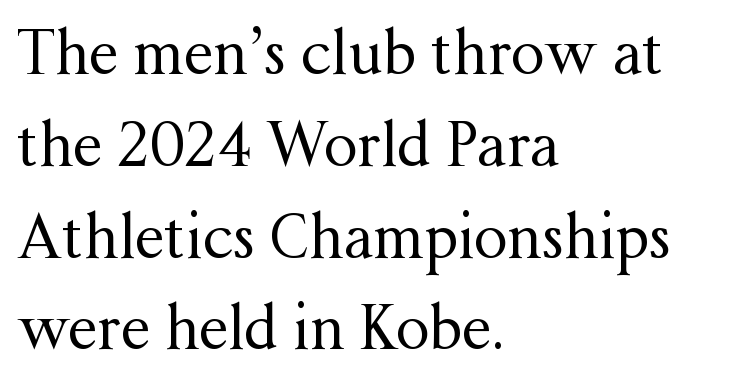
Q: Is the text bold? A: No.
Q: Is the text italic (slanted)? A: No, it is upright.
Q: Is the typeface a serif or a sans-serif typeface? A: Serif.
Q: Is the text underlined? A: No.
Q: How is the paragraph aligned? A: Left-aligned.
Q: Is the spacing between letters normal or unusually wide? A: Normal.
Q: Is the spacing between lines tight, normal or loose? A: Normal.
Q: Width (condensed, normal, or wide)? A: Normal.
Q: Stroke contrast? A: Medium.
Q: x-height? A: Medium.
Q: Monospaced? A: No.
